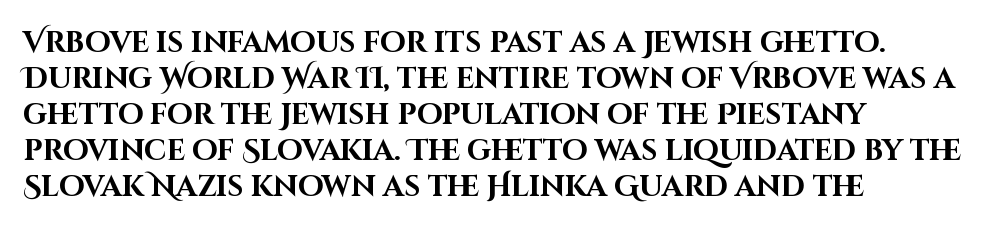
The image shows 29 px bold sans-serif type, upright; set left-aligned, line spacing 1.24x, normal letter spacing, not underlined; high stroke contrast and a large x-height.
